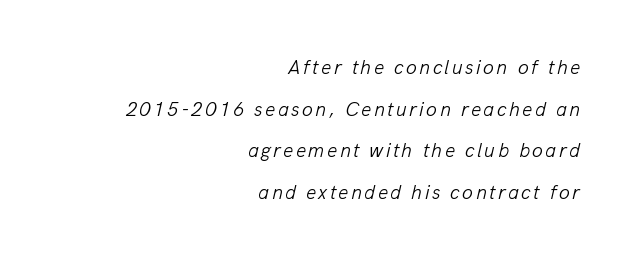
Q: Is the text bold? A: No.
Q: Is the text italic (slanted)? A: Yes, it leans right by about 13 degrees.
Q: Is the text underlined? A: No.
Q: How is the paragraph aligned? A: Right-aligned.
Q: Is the spacing between lines tight, normal or loose? A: Loose.
